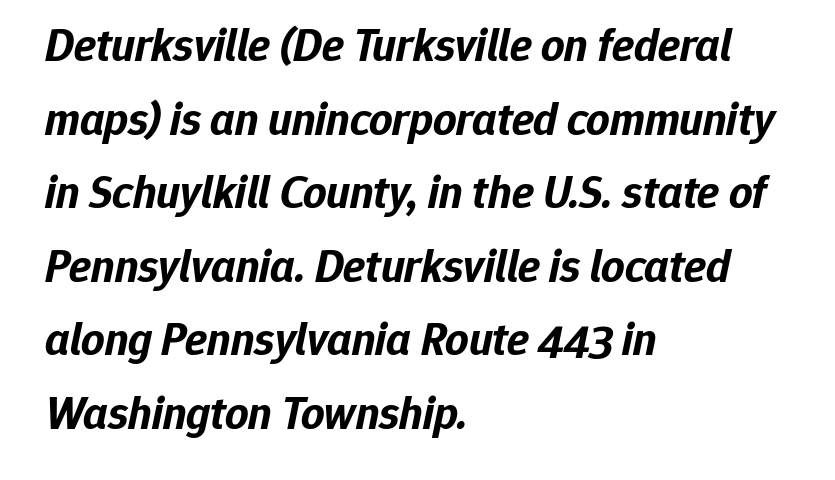
{"italic": "yes", "lean": "right", "slant_degrees": 12, "bold": "yes", "weight": "bold", "width": "normal", "stroke_contrast": "low", "x_height": "medium", "monospaced": "no", "underline": "no", "align": "left", "line_spacing": "normal", "line_spacing_ratio": 1.6, "letter_spacing": "normal", "letter_spacing_em": 0.0, "glyph_px": 46}
